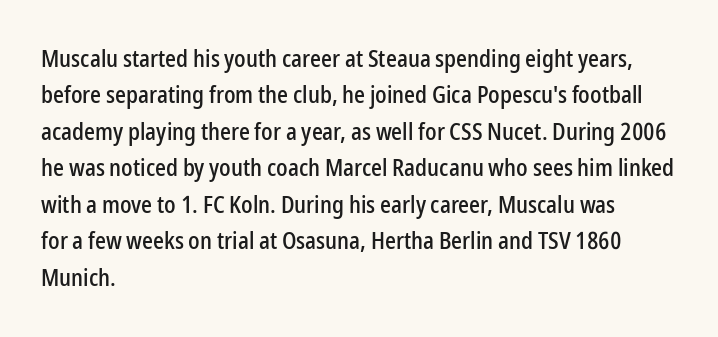
{"italic": "no", "underline": "no", "align": "left", "line_spacing": "normal", "line_spacing_ratio": 1.52, "letter_spacing": "normal", "letter_spacing_em": 0.0, "glyph_px": 24}
